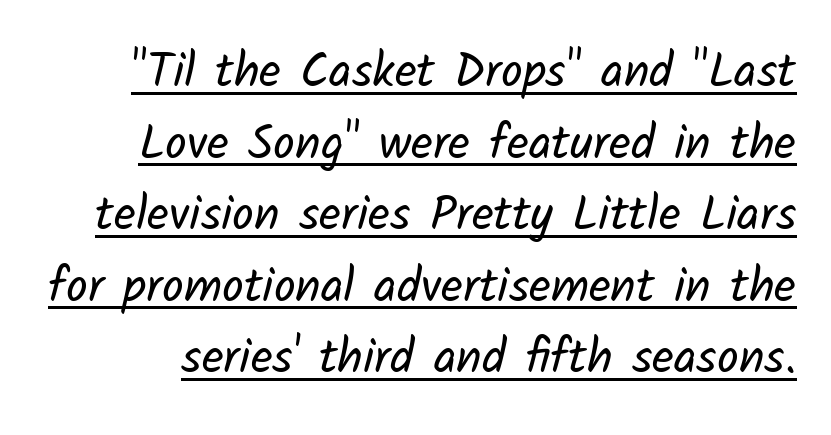
Q: Is the text bold? A: No.
Q: Is the typeface a serif or a sans-serif typeface? A: Sans-serif.
Q: Is the text underlined? A: Yes.
Q: Is the spacing between letters normal or unusually wide? A: Normal.
Q: Is the spacing between lines tight, normal or loose? A: Normal.
Q: Width (condensed, normal, or wide)? A: Normal.
Q: Stroke contrast? A: Low.
Q: x-height? A: Medium.
Q: Monospaced? A: No.
